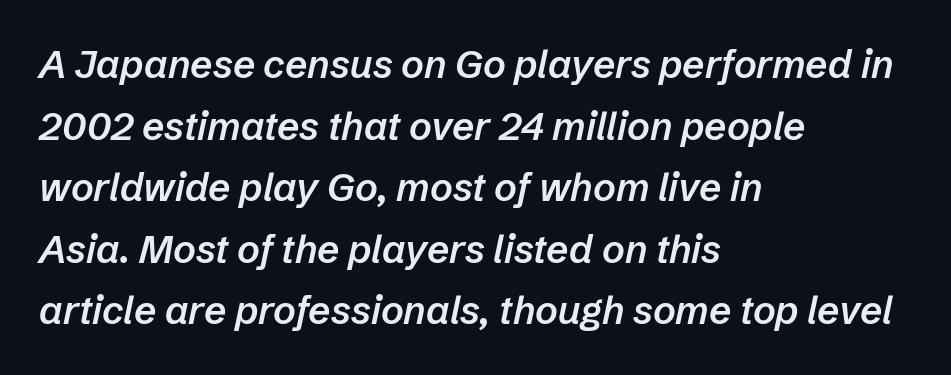
Q: Is the text bold? A: Semi-bold.
Q: Is the text italic (slanted)? A: Yes, it leans right by about 12 degrees.
Q: Is the text underlined? A: No.
Q: How is the paragraph aligned? A: Left-aligned.
Q: Is the spacing between letters normal or unusually wide? A: Normal.
Q: Is the spacing between lines tight, normal or loose? A: Normal.
Q: Width (condensed, normal, or wide)? A: Normal.
Q: Stroke contrast? A: Low.
Q: x-height? A: Medium.
Q: Monospaced? A: No.
